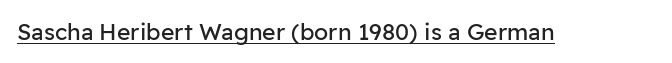
The image shows 23 px text type, upright; set normal letter spacing, underlined.
